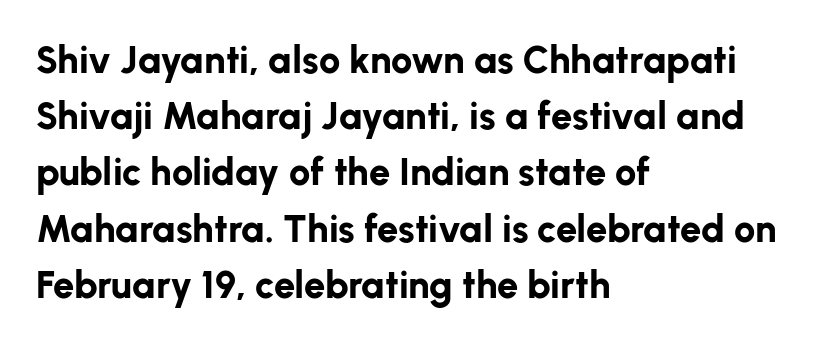
Honestly, the row spacing looks completely unremarkable. No feet cap the strokes, marking this as sans-serif type. Proportional: the letters do not fall into vertical columns. Just letters on the line, the space beneath them empty. The paragraph has a hard left edge and a soft right edge. Posture: straight, roman, zero tilt.
